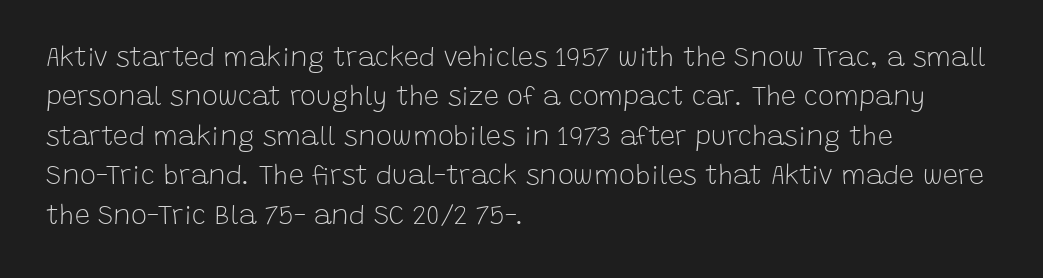
Quick note: not italic, upright. Is the stroke heavy? The answer is a plain regular-or-lighter. The setting favours the left margin, as ordinary paragraphs usually do. Has an underline been added? It has not. Tracking here is standard; glyphs follow each other at the usual distance. Line spacing here is normal.
